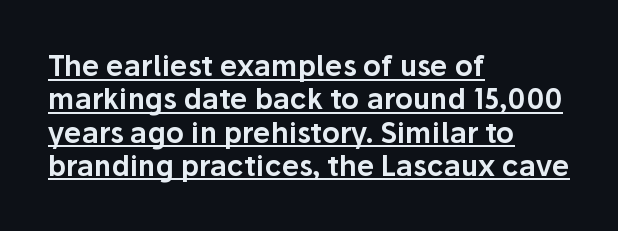
The tracking reads as untouched default to a designer's eye. The face used here appears with an underline applied. The passage shown is typed in a proportional face where columns would drift. The passage shown is typeset with a sans-serif family. The axis of the letterforms is exactly vertical. The rendering anchors every line to the left-hand side.
